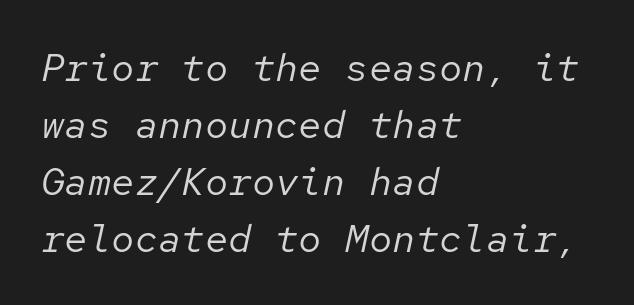
{"italic": "yes", "lean": "right", "slant_degrees": 12, "bold": "no", "weight": "regular", "width": "normal", "stroke_contrast": "low", "x_height": "medium", "monospaced": "yes", "underline": "no", "align": "left", "line_spacing": "normal", "line_spacing_ratio": 1.46, "letter_spacing": "normal", "letter_spacing_em": 0.0, "glyph_px": 39}
